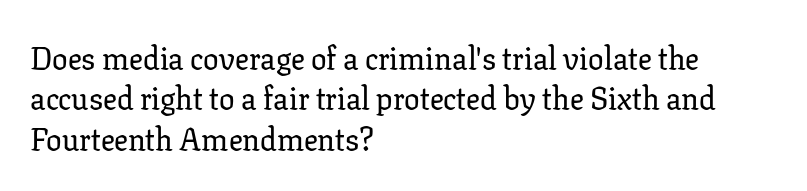
Q: Is the text italic (slanted)? A: No, it is upright.
Q: Is the typeface a serif or a sans-serif typeface? A: Serif.
Q: Is the text underlined? A: No.
Q: How is the paragraph aligned? A: Left-aligned.
Q: Is the spacing between letters normal or unusually wide? A: Normal.
Q: Is the spacing between lines tight, normal or loose? A: Normal.
Q: Width (condensed, normal, or wide)? A: Normal.
Q: Stroke contrast? A: Low.
Q: x-height? A: Medium.
Q: Monospaced? A: No.
